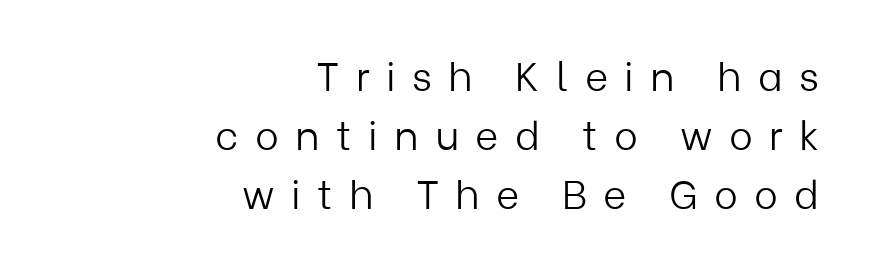
{"serif": "no", "italic": "no", "bold": "no", "weight": "light", "width": "normal", "stroke_contrast": "low", "x_height": "medium", "monospaced": "no", "underline": "no", "align": "right", "line_spacing": "normal", "line_spacing_ratio": 1.47, "letter_spacing": "wide", "letter_spacing_em": 0.41, "glyph_px": 40}
